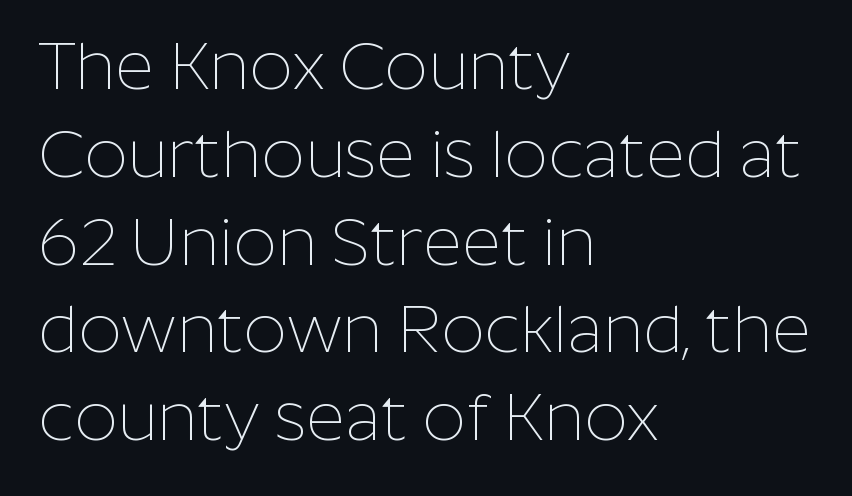
The image shows 67 px thin sans-serif type, upright; set left-aligned, normal line spacing (1.31x), normal letter spacing, not underlined; low stroke contrast and a medium x-height.
